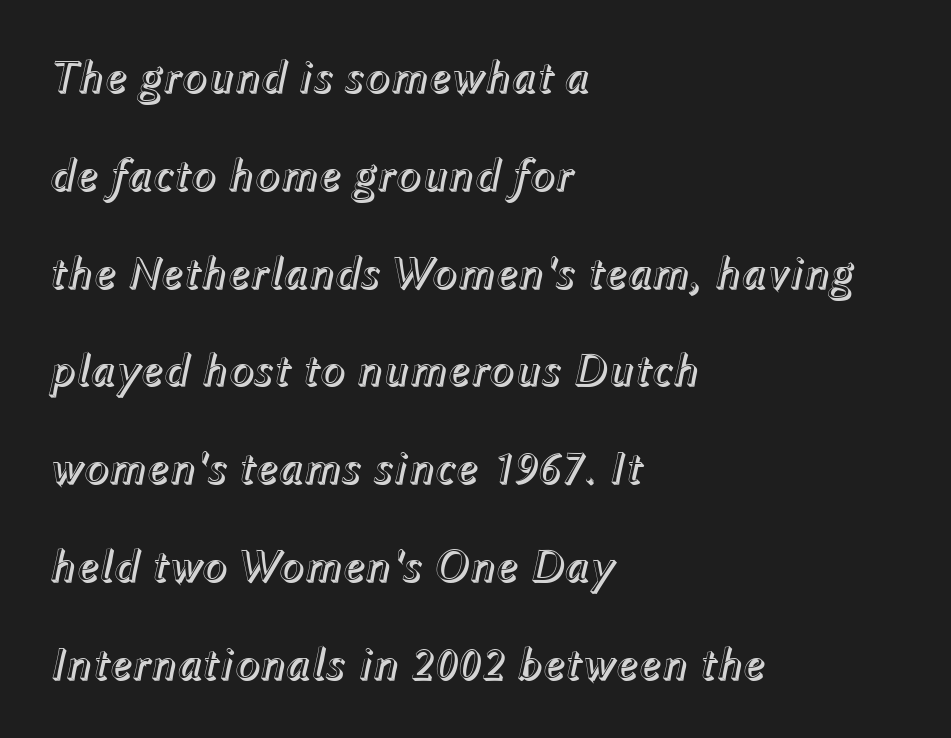
Q: Is the text italic (slanted)? A: Yes, it leans right by about 12 degrees.
Q: Is the text underlined? A: No.
Q: How is the paragraph aligned? A: Left-aligned.
Q: Is the spacing between letters normal or unusually wide? A: Normal.
Q: Is the spacing between lines tight, normal or loose? A: Loose.
Q: Width (condensed, normal, or wide)? A: Normal.
Q: x-height? A: Medium.
Q: Monospaced? A: No.
